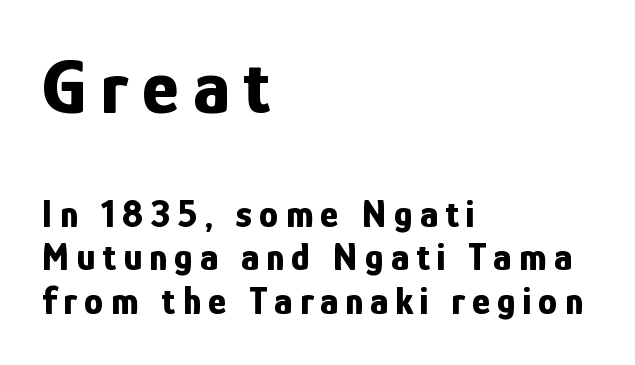
The specimen omits any rule beneath the text block's lines. Notice how the passage keeps a crisp vertical edge on the left only. A dark, heavy texture on the line: the type is bold. In terms of letterform style, serifs are entirely absent. Spacing verdict: proportional, widths tailored to each character. Block one is the big one; block two sits smaller underneath.
